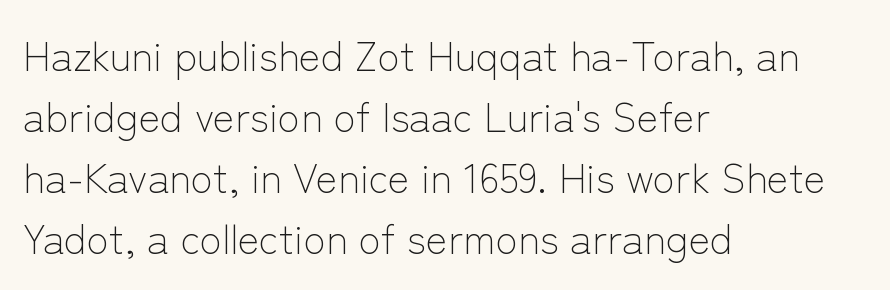
Q: Is the text bold? A: No.
Q: Is the text italic (slanted)? A: No, it is upright.
Q: Is the typeface a serif or a sans-serif typeface? A: Sans-serif.
Q: Is the text underlined? A: No.
Q: How is the paragraph aligned? A: Left-aligned.
Q: Is the spacing between letters normal or unusually wide? A: Normal.
Q: Is the spacing between lines tight, normal or loose? A: Normal.
Q: Width (condensed, normal, or wide)? A: Normal.
Q: Stroke contrast? A: Low.
Q: x-height? A: Medium.
Q: Monospaced? A: No.
